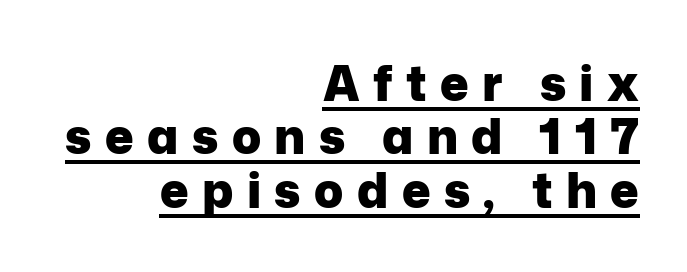
{"serif": "no", "italic": "no", "bold": "yes", "weight": "heavy", "width": "normal", "stroke_contrast": "low", "x_height": "medium", "monospaced": "no", "underline": "yes", "align": "right", "line_spacing": "tight", "line_spacing_ratio": 1.11, "letter_spacing": "wide", "letter_spacing_em": 0.28, "glyph_px": 48}
